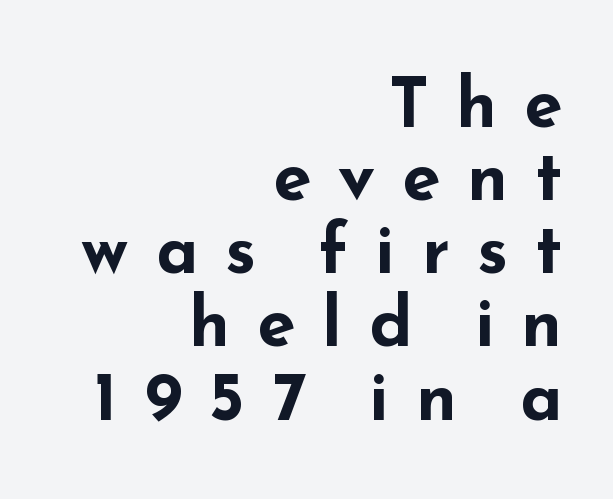
Check where the strokes stop: nothing finishes them off — pure sans. How would I describe the line gaps? Narrow and economical. Does the lettering tilt? It doesn't — this is upright. Descenders are the only things crossing below the line. These words are printed bold, with thick strokes throughout.
